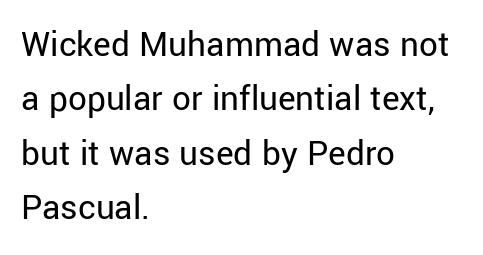
The image shows 37 px regular-weight sans-serif type, upright; set left-aligned, normal line spacing (1.47x), normal letter spacing, not underlined; low stroke contrast and a medium x-height.
